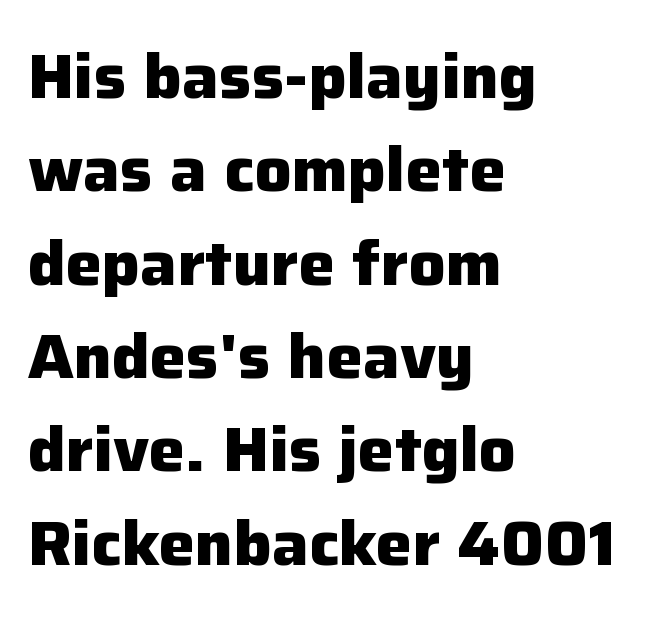
The text block is weighted toward the left margin, trailing off unevenly rightward. Line spacing here is normal. Character widths vary here, with narrow letters taking less room than wide ones. Weight: bold. Note: no serifs on the glyphs.
